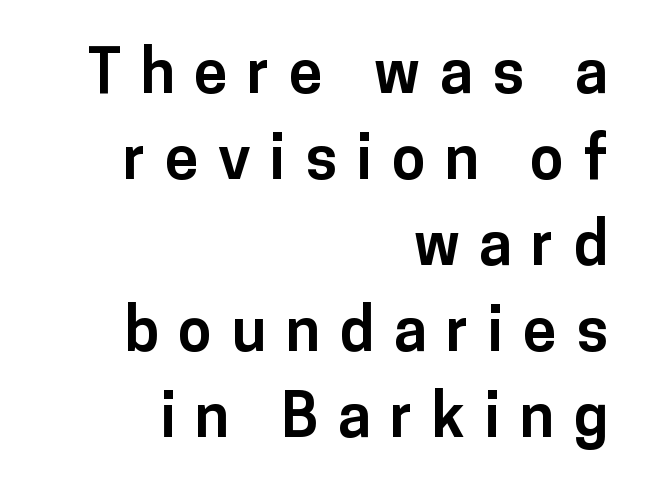
Q: Is the text bold? A: Yes.
Q: Is the text italic (slanted)? A: No, it is upright.
Q: Is the typeface a serif or a sans-serif typeface? A: Sans-serif.
Q: Is the text underlined? A: No.
Q: How is the paragraph aligned? A: Right-aligned.
Q: Is the spacing between letters normal or unusually wide? A: Unusually wide.
Q: Is the spacing between lines tight, normal or loose? A: Normal.
Q: Width (condensed, normal, or wide)? A: Normal.
Q: Stroke contrast? A: Low.
Q: x-height? A: Medium.
Q: Monospaced? A: No.
